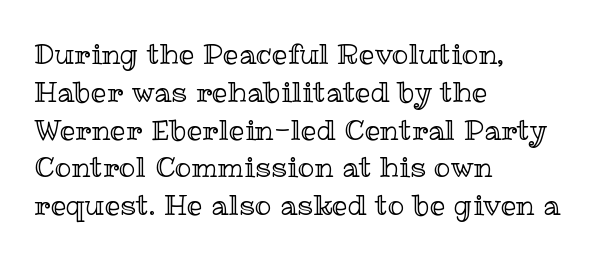
Short note: letters normally spaced. Beneath every word, the page is bare. Compared with typical paragraphs, the rows here are spaced about the same. Unlike italic type, these characters show no tilt at all.
